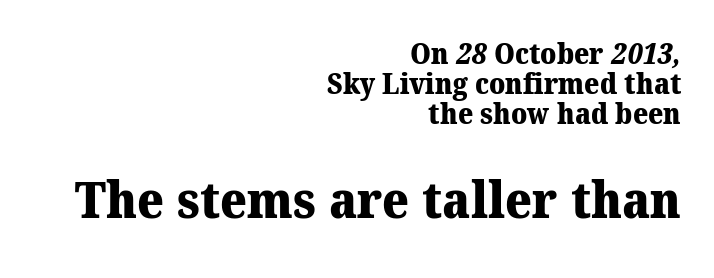
{"serif": "yes", "bold": "yes", "weight": "heavy", "width": "normal", "stroke_contrast": "medium", "x_height": "medium", "monospaced": "no", "underline": "no", "align": "right", "line_spacing": "tight", "line_spacing_ratio": 1.03, "letter_spacing": "normal", "letter_spacing_em": 0.0, "larger_block": "second", "size_ratio": 1.76, "glyph_px": 51}
